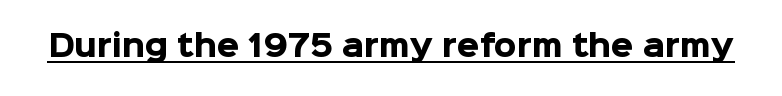
Proportional: the letters do not fall into vertical columns. A roman cut, with each character standing at attention. Students, this is bold: see how much ink each stroke carries. Is there an underline? Yes — a line sits under the letters. There is no visible air inserted between adjacent glyphs.
